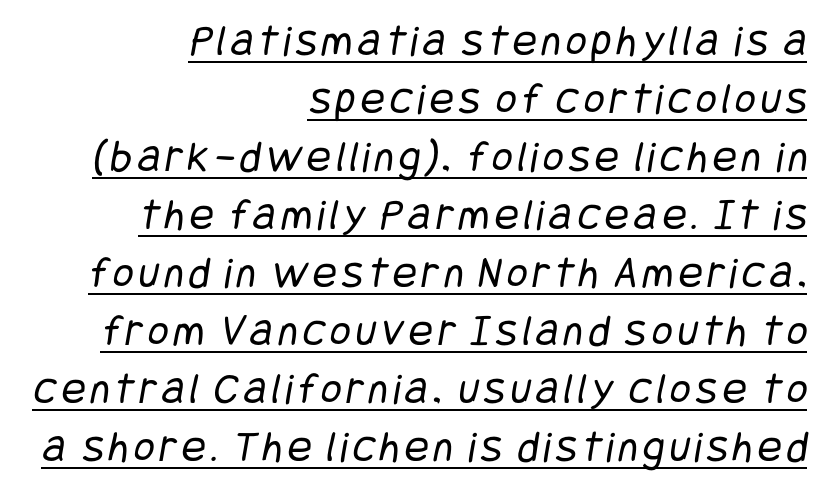
Does the copy run flush right? Yes — the right margin is perfectly even. A rule runs beneath these lines of type. The typesetting does not lean heavy: it is not bold. To sum up the face: it is a sans, with no serifs.
